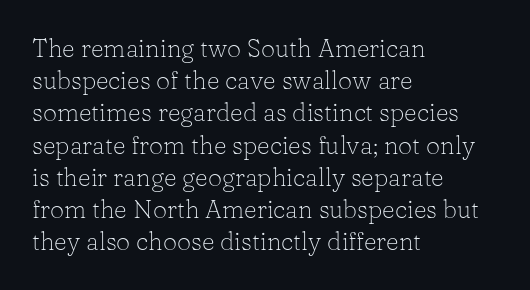
These lines keep a tight, regular rhythm from letter to letter. This sample is left-justified, so line endings fall wherever the words run out. The space between consecutive lines is moderate. Do the letters lean? They stand straight. The passage shown is not underscored anywhere. Stems and bowls with no extra thickness — not bold.
